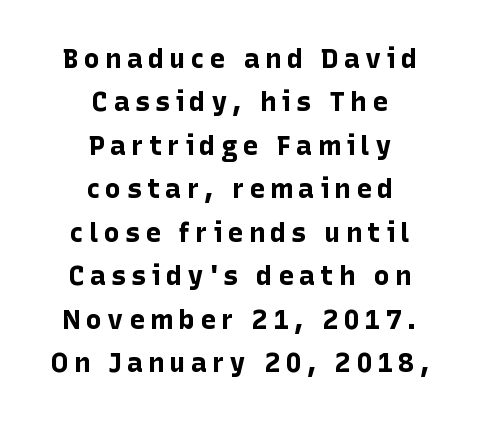
{"italic": "no", "bold": "yes", "underline": "no", "align": "center", "line_spacing": "normal", "line_spacing_ratio": 1.61, "glyph_px": 27}
